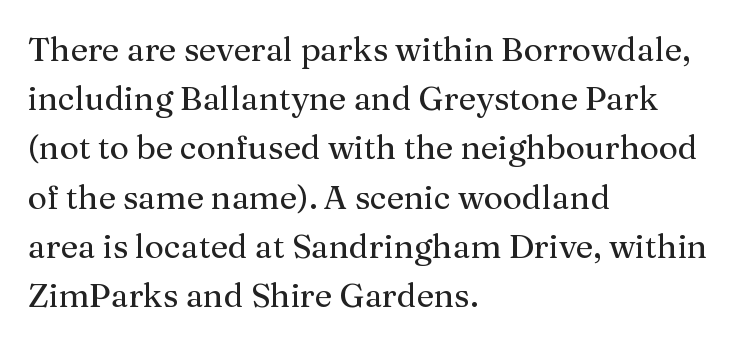
Compared with a centered layout, this one pins lines to the left instead. If you measured baseline to baseline, you'd find a middling distance. Tall strokes in this sample are plumb rather than angled. Nobody touched the tracking dial on this one. The foot of each line stays bare and open. Note the varied advance widths — an 'i' is clearly narrower than an 'm'.
